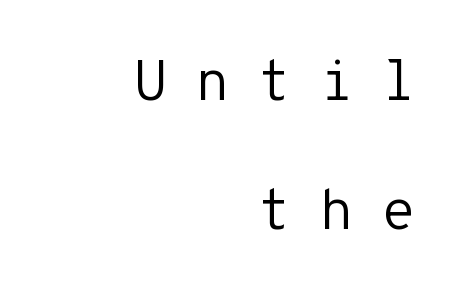
Q: Is the text bold? A: No.
Q: Is the text italic (slanted)? A: No, it is upright.
Q: Is the typeface a serif or a sans-serif typeface? A: Sans-serif.
Q: Is the text underlined? A: No.
Q: How is the paragraph aligned? A: Right-aligned.
Q: Is the spacing between letters normal or unusually wide? A: Unusually wide.
Q: Is the spacing between lines tight, normal or loose? A: Loose.
Q: Width (condensed, normal, or wide)? A: Normal.
Q: Stroke contrast? A: Low.
Q: x-height? A: Medium.
Q: Monospaced? A: Yes.
